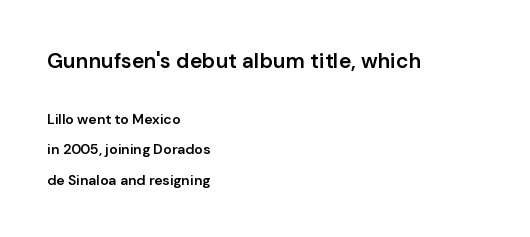
Q: Is the text bold? A: Semi-bold.
Q: Is the text italic (slanted)? A: No, it is upright.
Q: Is the text underlined? A: No.
Q: How is the paragraph aligned? A: Left-aligned.
Q: Is the spacing between letters normal or unusually wide? A: Normal.
Q: Is the spacing between lines tight, normal or loose? A: Loose.
Q: Which block of text is set in a larger size, the first (top) or the second (bottom)? A: The first (top) one.
